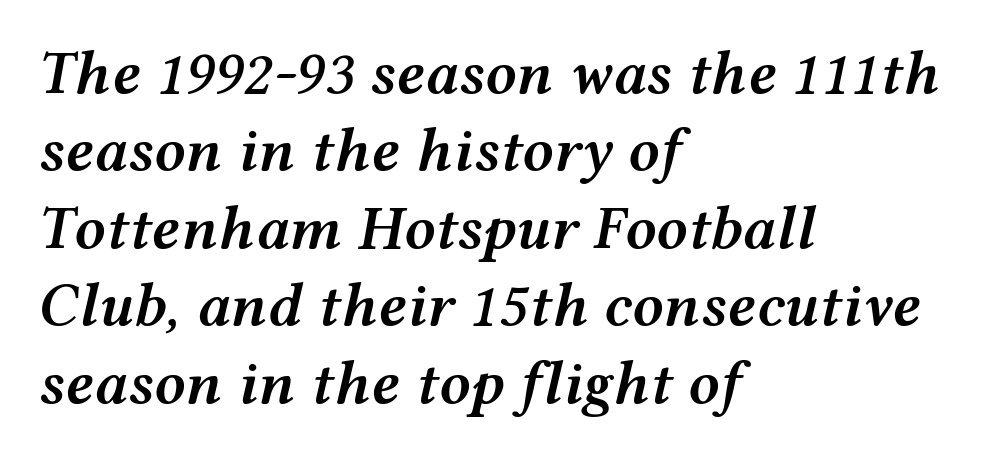
The glyphs have the mass of a demibold cut, below bold. Spacing verdict: proportional, widths tailored to each character. The face used here has a pronounced slope to its letters. The letterforms sit shoulder to shoulder at normal distance. The text block is weighted toward the left margin, trailing off unevenly rightward. Descenders hang freely into open space.
